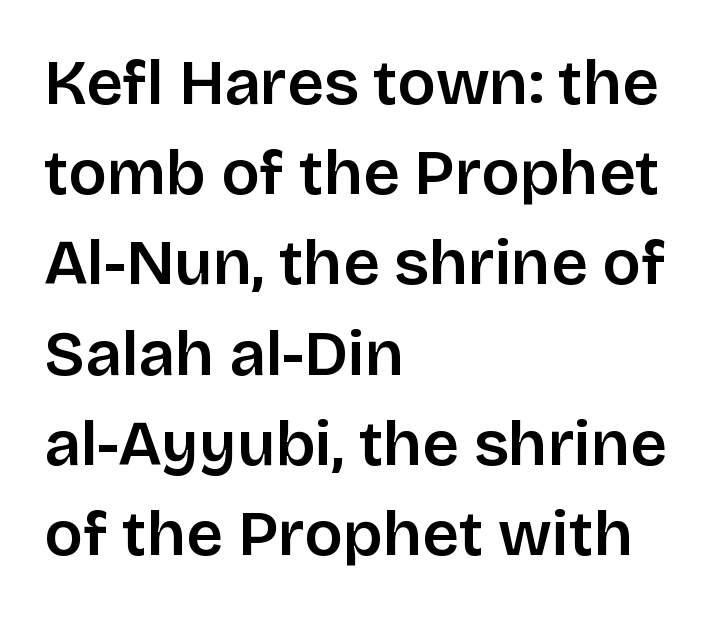
Q: Is the text italic (slanted)? A: No, it is upright.
Q: Is the typeface a serif or a sans-serif typeface? A: Sans-serif.
Q: Is the text underlined? A: No.
Q: How is the paragraph aligned? A: Left-aligned.
Q: Is the spacing between letters normal or unusually wide? A: Normal.
Q: Is the spacing between lines tight, normal or loose? A: Normal.
Q: Width (condensed, normal, or wide)? A: Normal.
Q: Stroke contrast? A: Low.
Q: x-height? A: Large.
Q: Monospaced? A: No.
